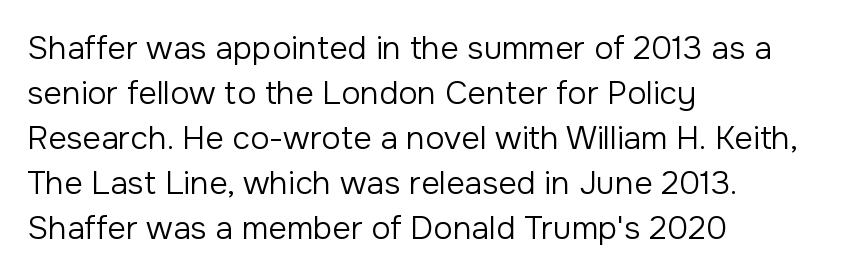
Q: Is the text bold? A: No.
Q: Is the text italic (slanted)? A: No, it is upright.
Q: Is the typeface a serif or a sans-serif typeface? A: Sans-serif.
Q: Is the text underlined? A: No.
Q: How is the paragraph aligned? A: Left-aligned.
Q: Is the spacing between letters normal or unusually wide? A: Normal.
Q: Is the spacing between lines tight, normal or loose? A: Normal.
Q: Width (condensed, normal, or wide)? A: Normal.
Q: Stroke contrast? A: Low.
Q: x-height? A: Medium.
Q: Monospaced? A: No.
